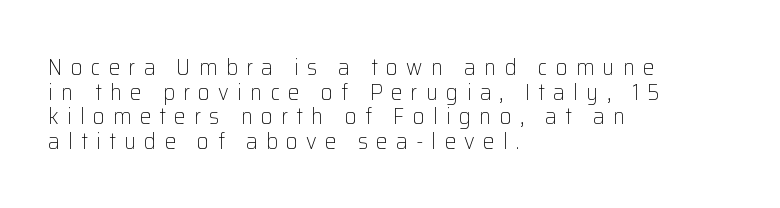
Q: Is the text bold? A: No.
Q: Is the text italic (slanted)? A: No, it is upright.
Q: Is the text underlined? A: No.
Q: How is the paragraph aligned? A: Left-aligned.
Q: Is the spacing between letters normal or unusually wide? A: Unusually wide.
Q: Is the spacing between lines tight, normal or loose? A: Tight.
